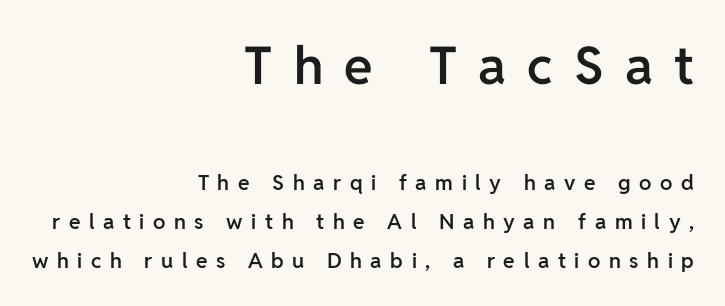
Q: Is the text bold? A: Semi-bold.
Q: Is the text italic (slanted)? A: No, it is upright.
Q: Is the typeface a serif or a sans-serif typeface? A: Sans-serif.
Q: Is the text underlined? A: No.
Q: How is the paragraph aligned? A: Right-aligned.
Q: Is the spacing between letters normal or unusually wide? A: Unusually wide.
Q: Which block of text is set in a larger size, the first (top) or the second (bottom)? A: The first (top) one.
Q: Width (condensed, normal, or wide)? A: Normal.
Q: Stroke contrast? A: Low.
Q: x-height? A: Medium.
Q: Monospaced? A: No.
